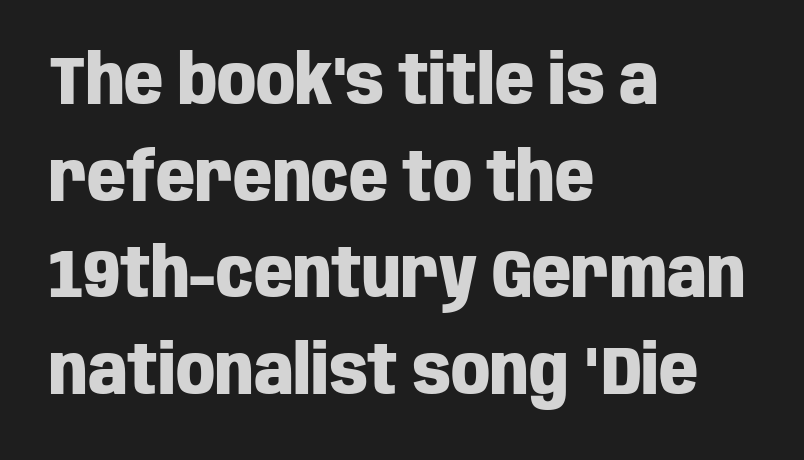
{"serif": "no", "italic": "no", "bold": "yes", "weight": "heavy", "width": "condensed", "stroke_contrast": "low", "x_height": "large", "monospaced": "no", "underline": "no", "align": "left", "line_spacing": "normal", "line_spacing_ratio": 1.42, "letter_spacing": "normal", "letter_spacing_em": 0.0, "glyph_px": 68}
